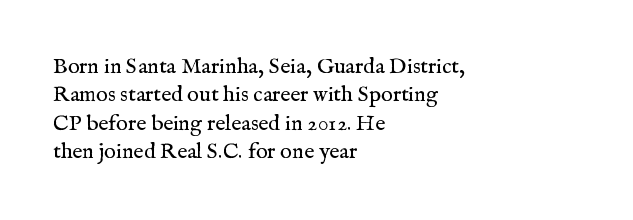
Rule under the text: the space is simply empty. Honestly, the letter spacing is just normal — you wouldn't notice it. The font's upright variant was chosen for this text. The strokes are not fattened; the text isn't bold. Layout note: lines flush left. The designer left line spacing at the default.
